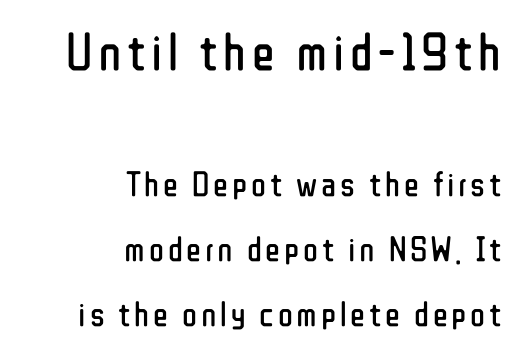
A typesetter would label this face a sans. The block sitting higher on the canvas is the one with enlarged characters. Varying glyph widths throughout — classic text-font behaviour. One-word summary of the alignment: right. The typeface has the unassuming heft of standard copy or less.
